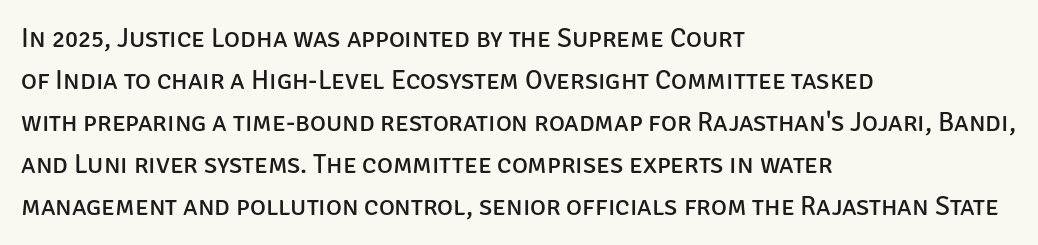
The image shows 27 px text type, upright; set left-aligned, normal line spacing (1.56x), normal letter spacing, not underlined.
